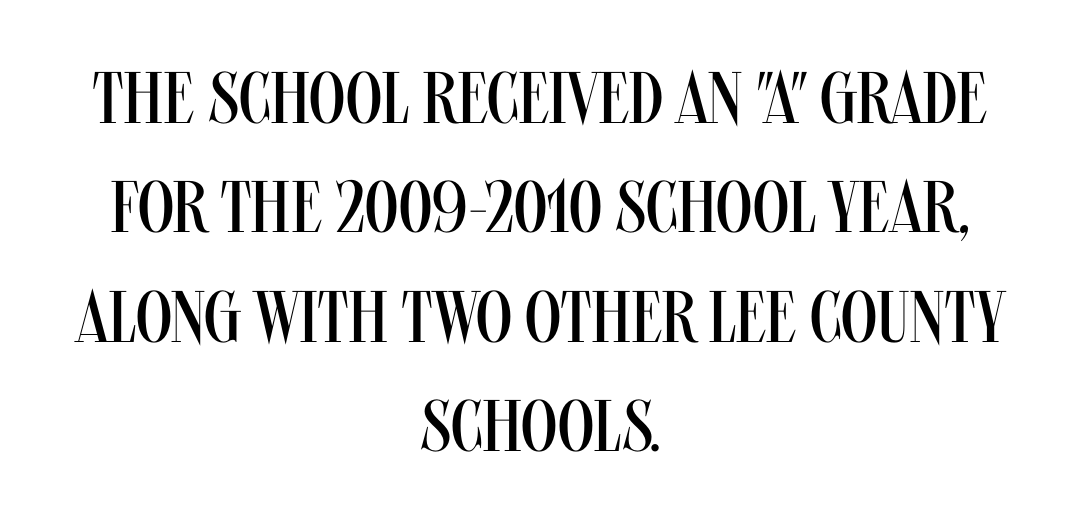
Q: Is the text bold? A: No.
Q: Is the text italic (slanted)? A: No, it is upright.
Q: Is the typeface a serif or a sans-serif typeface? A: Sans-serif.
Q: Is the text underlined? A: No.
Q: How is the paragraph aligned? A: Centered.
Q: Is the spacing between letters normal or unusually wide? A: Normal.
Q: Is the spacing between lines tight, normal or loose? A: Normal.
Q: Width (condensed, normal, or wide)? A: Condensed.
Q: Stroke contrast? A: Medium.
Q: x-height? A: Large.
Q: Monospaced? A: No.
